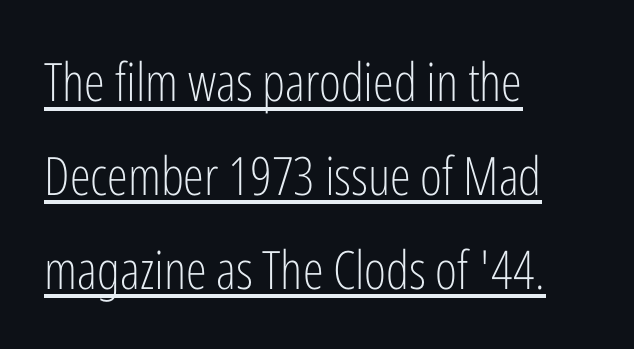
Each letter keeps its own natural width here, so spacing adapts to shape. Nope, no serifs anywhere on these letters. A rule runs beneath these lines of type. Short note: letters normally spaced. In CSS terms this would be text-align: left. Weight: not bold — regular or lighter.
